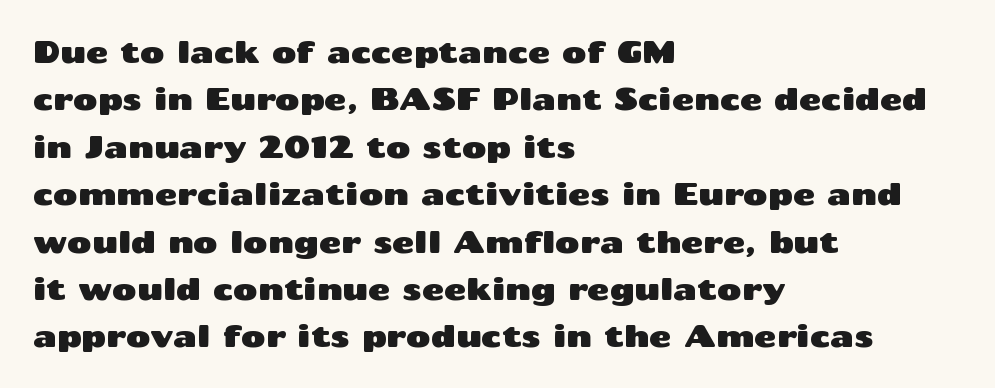
How are the letters spaced? Ordinarily, with no added tracking. The compositor pushed each line to the left boundary. The letters stand upright; this is a roman face. Letterform terminals end flat and unadorned throughout the passage. Looks like regular typesetting: each glyph gets only the width it needs.
